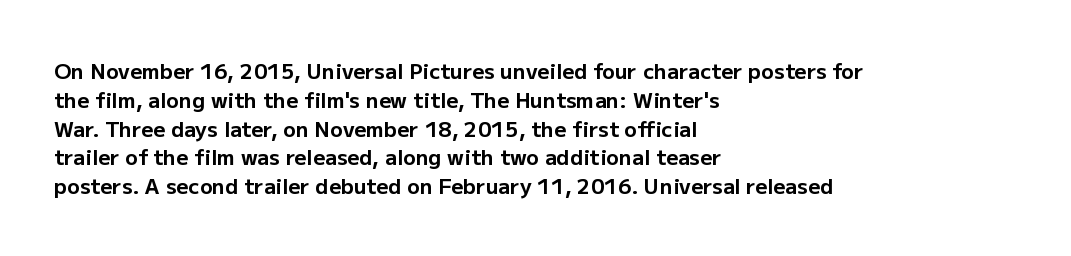
{"italic": "no", "bold": "yes", "underline": "no", "align": "left", "line_spacing": "normal", "line_spacing_ratio": 1.37, "letter_spacing": "normal", "letter_spacing_em": 0.0, "glyph_px": 21}
